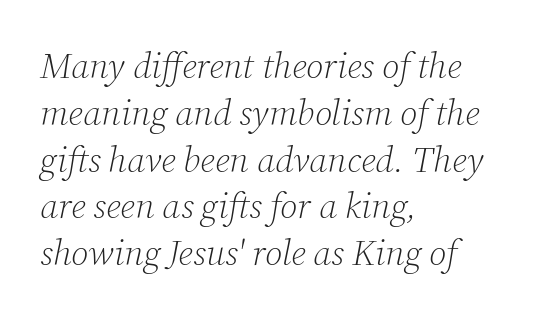
The image shows 36 px light serif type, italic (leaning right); set left-aligned, normal line spacing (1.3x), normal letter spacing, not underlined; low stroke contrast and a medium x-height.
